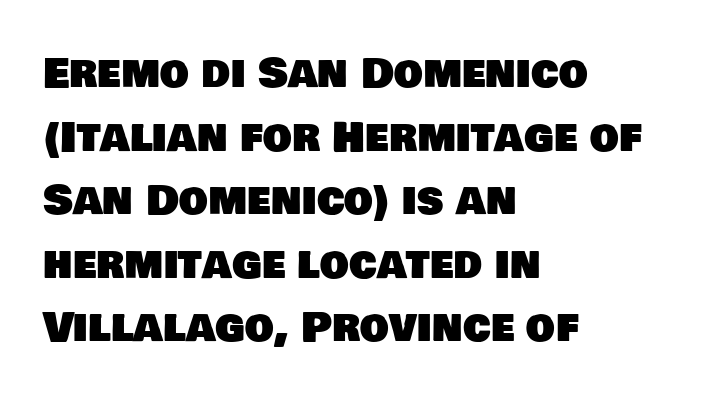
These lines stack with their left ends in a neat column. Beneath every word, the page is bare. Leading matches the norm, producing a regular column. Font category for this specimen: sans-serif. Letter spacing: default. Note the varied advance widths — an 'i' is clearly narrower than an 'm'.
